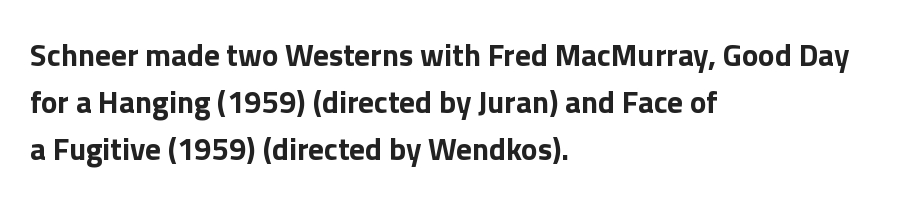
{"serif": "no", "italic": "no", "bold": "yes", "weight": "bold", "width": "normal", "stroke_contrast": "low", "x_height": "medium", "monospaced": "no", "underline": "no", "align": "left", "line_spacing": "normal", "line_spacing_ratio": 1.52, "letter_spacing": "normal", "letter_spacing_em": 0.0, "glyph_px": 31}
